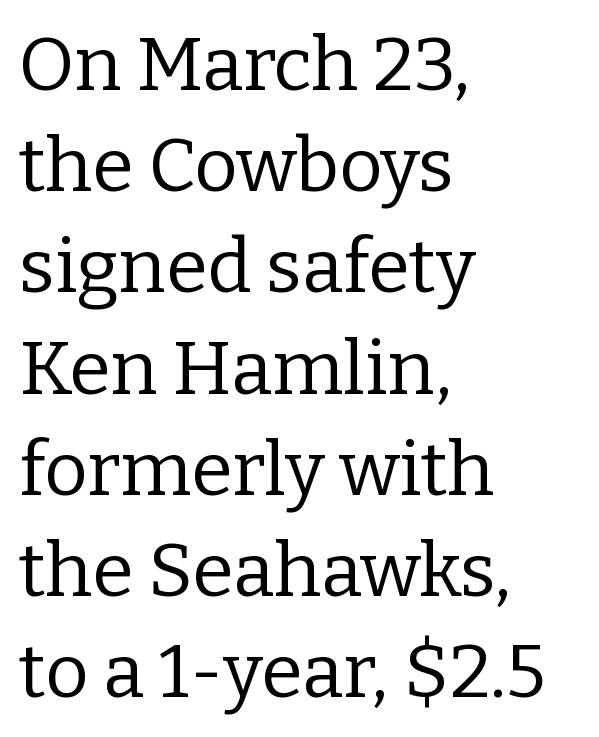
The image shows 75 px regular-weight serif type, upright; set left-aligned, normal line spacing (1.35x), normal letter spacing, not underlined; low stroke contrast and a medium x-height.
